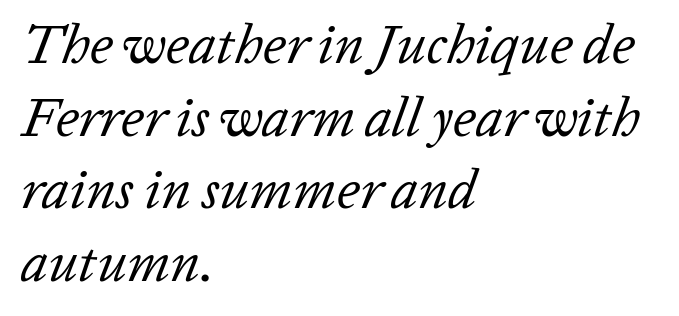
The image shows 55 px regular-weight type, italic (leaning right); set left-aligned, normal line spacing (1.32x), normal letter spacing, not underlined; low stroke contrast and a medium x-height.
